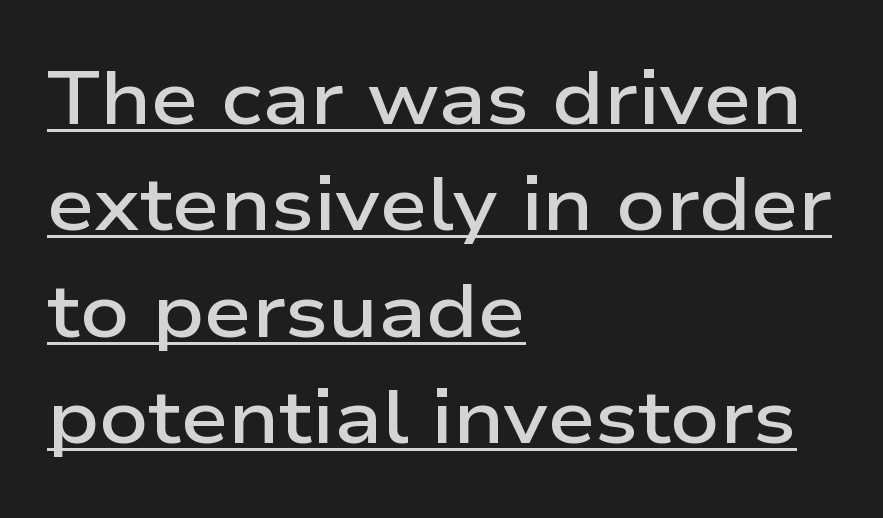
Q: Is the text bold? A: Semi-bold.
Q: Is the text italic (slanted)? A: No, it is upright.
Q: Is the typeface a serif or a sans-serif typeface? A: Sans-serif.
Q: Is the text underlined? A: Yes.
Q: How is the paragraph aligned? A: Left-aligned.
Q: Is the spacing between letters normal or unusually wide? A: Normal.
Q: Is the spacing between lines tight, normal or loose? A: Normal.
Q: Width (condensed, normal, or wide)? A: Wide.
Q: Stroke contrast? A: Low.
Q: x-height? A: Medium.
Q: Monospaced? A: No.
